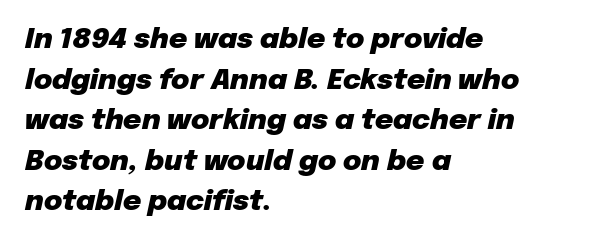
{"italic": "yes", "lean": "right", "slant_degrees": 12, "bold": "yes", "weight": "heavy", "width": "normal", "stroke_contrast": "low", "x_height": "medium", "monospaced": "no", "underline": "no", "align": "left", "line_spacing": "normal", "line_spacing_ratio": 1.45, "letter_spacing": "normal", "letter_spacing_em": 0.0, "glyph_px": 28}
